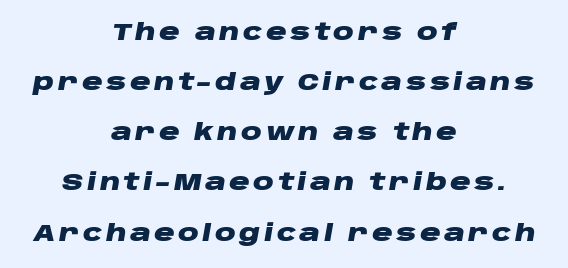
{"italic": "yes", "lean": "right", "slant_degrees": 10, "bold": "yes", "underline": "no", "align": "center", "line_spacing": "loose", "line_spacing_ratio": 2.18, "glyph_px": 23}
